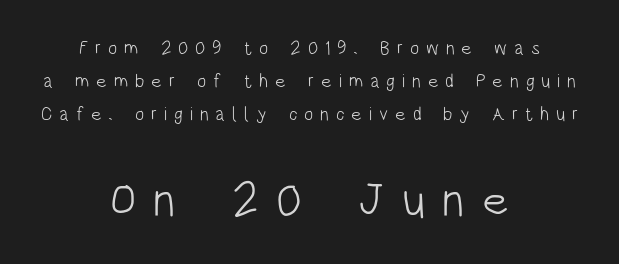
The lower block of text is set noticeably larger than the block above it. Stroke terminals: plain, sans-serif. Observe the wide spacing: letters keep a clear distance from each other. The text block is weighted toward neither margin, spreading evenly from the middle. The letters advance in unequal steps, a hallmark of proportional type.
